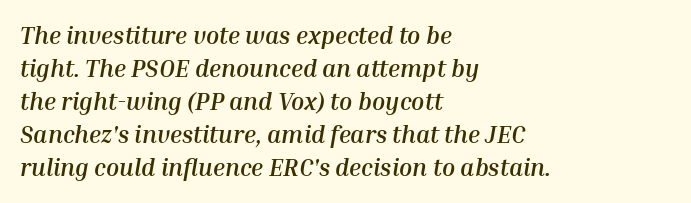
The image shows 24 px bold type, italic (leaning right); set left-aligned, normal line spacing (1.38x), normal letter spacing, not underlined.
